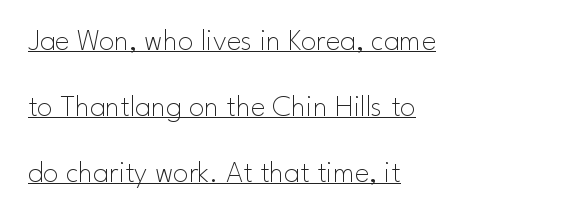
The image shows 31 px thin sans-serif type, upright; set left-aligned, loose line spacing (2.13x), normal letter spacing, underlined; low stroke contrast and a small x-height.
